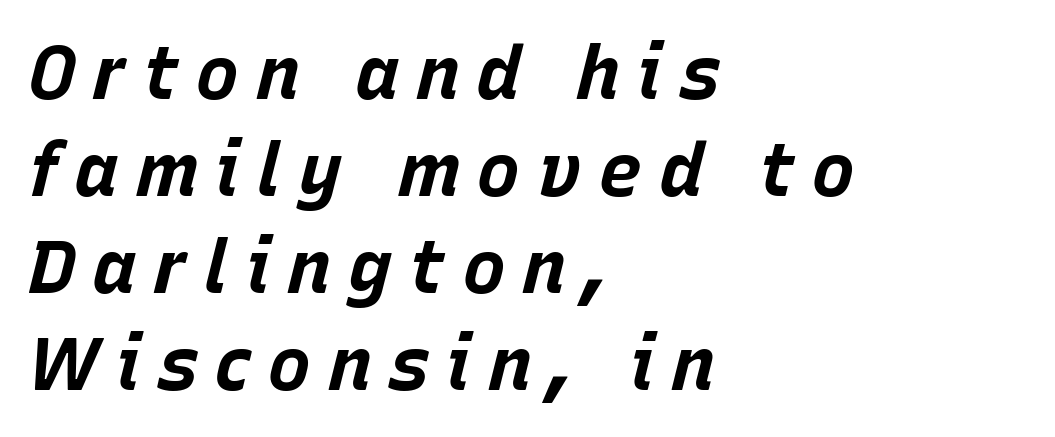
Q: Is the text bold? A: Yes.
Q: Is the text italic (slanted)? A: Yes, it leans right by about 15 degrees.
Q: Is the text underlined? A: No.
Q: How is the paragraph aligned? A: Left-aligned.
Q: Is the spacing between letters normal or unusually wide? A: Unusually wide.
Q: Is the spacing between lines tight, normal or loose? A: Normal.
Q: Width (condensed, normal, or wide)? A: Normal.
Q: Stroke contrast? A: Low.
Q: x-height? A: Large.
Q: Monospaced? A: No.
